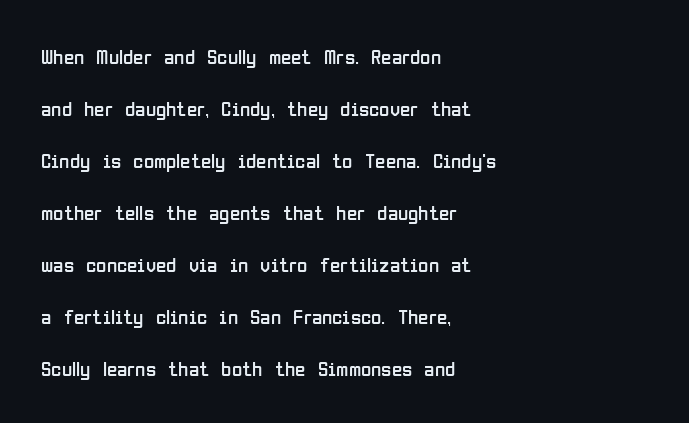
{"italic": "no", "bold": "no", "underline": "no", "align": "left", "line_spacing": "loose", "line_spacing_ratio": 2.48, "letter_spacing": "normal", "letter_spacing_em": 0.0, "glyph_px": 21}
